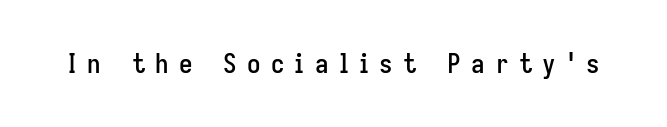
{"italic": "no", "underline": "no", "letter_spacing": "wide", "letter_spacing_em": 0.38, "glyph_px": 27}
